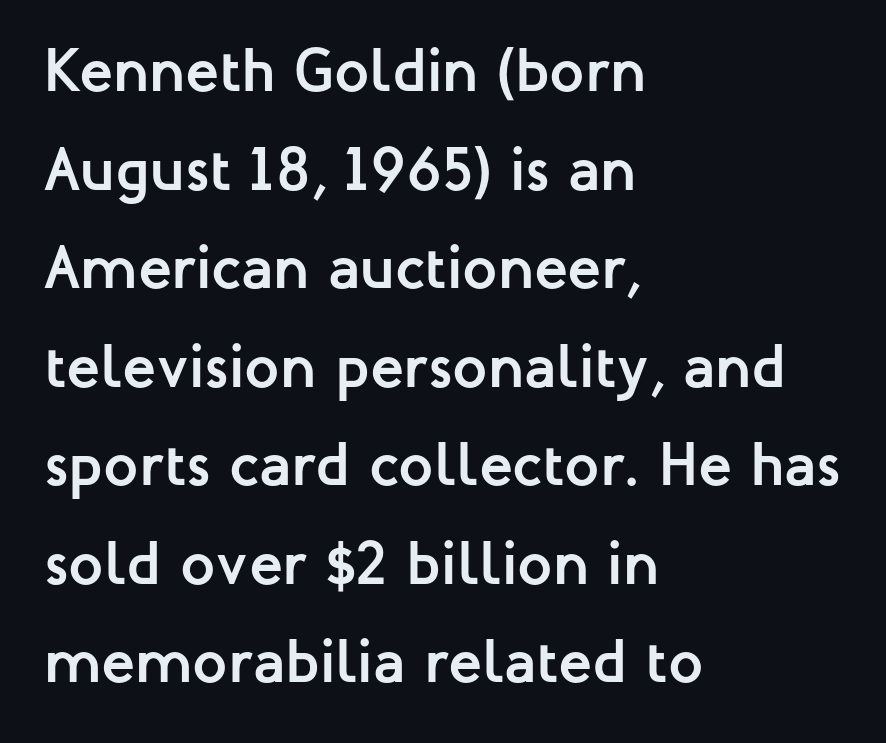
The image shows 62 px semibold sans-serif type, upright; set left-aligned, normal line spacing (1.59x), normal letter spacing, not underlined; low stroke contrast and a medium x-height.
